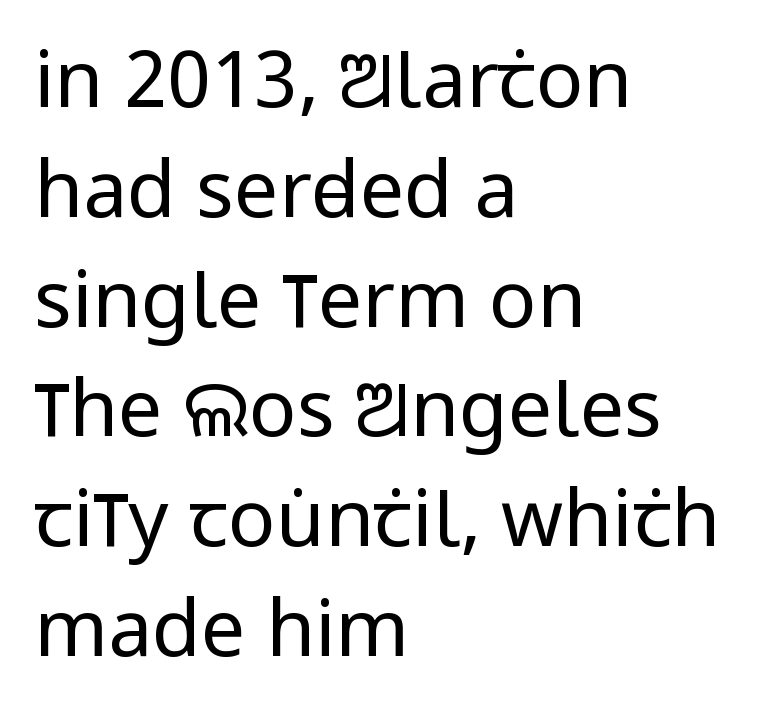
The image shows 79 px regular-weight, condensed sans-serif type, upright; set left-aligned, normal line spacing (1.39x), normal letter spacing, not underlined; low stroke contrast and a large x-height.
